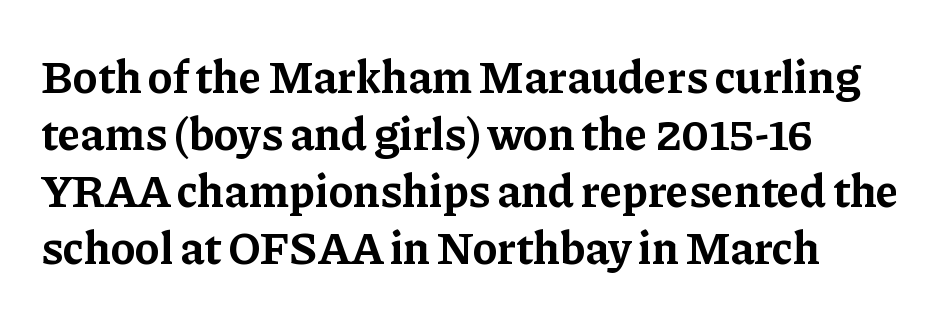
This rendering uses left alignment, leaving the right contour irregular. No extra tracking has been applied to these lines. The string is rendered with underlining switched off. Nope, not italic — everything's standing straight. Looks like regular typesetting: each glyph gets only the width it needs.
